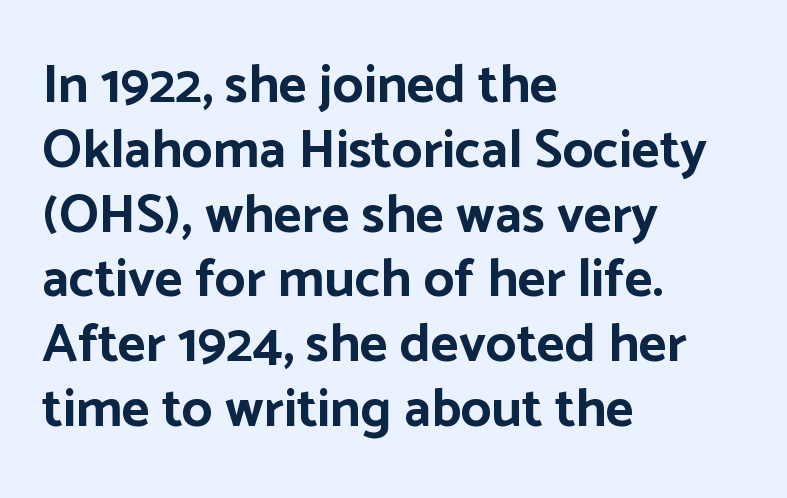
Here the designer chose a conventional face with non-uniform glyph widths. The baseline area is clear. Tracking here is standard; glyphs follow each other at the usual distance. These lines are set flush left with a ragged right edge. The type sits square on the baseline with zero lean. The characters look thick and weighty, a clear bold.
